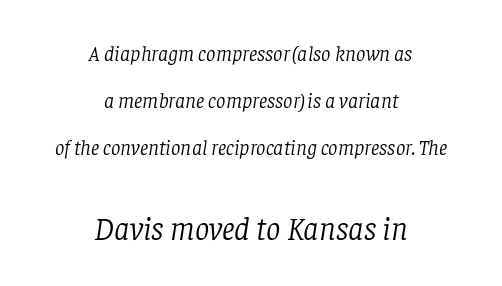
{"serif": "yes", "italic": "yes", "lean": "right", "slant_degrees": 8, "bold": "no", "weight": "light", "width": "normal", "stroke_contrast": "low", "x_height": "large", "monospaced": "no", "underline": "no", "align": "center", "line_spacing": "loose", "line_spacing_ratio": 2.24, "letter_spacing": "normal", "letter_spacing_em": 0.0, "larger_block": "second", "size_ratio": 1.52, "glyph_px": 32}
